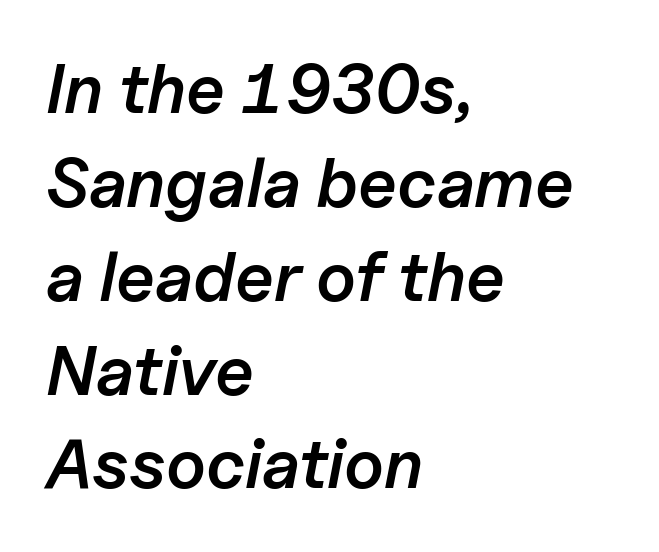
{"italic": "yes", "lean": "right", "slant_degrees": 11, "bold": "semi", "weight": "semibold", "width": "normal", "stroke_contrast": "low", "x_height": "medium", "monospaced": "no", "underline": "no", "align": "left", "line_spacing": "normal", "line_spacing_ratio": 1.36, "letter_spacing": "normal", "letter_spacing_em": 0.0, "glyph_px": 69}
